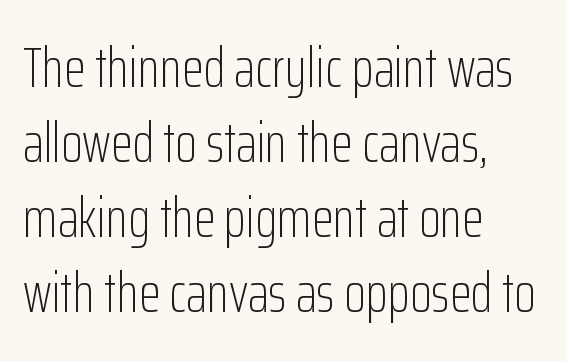
Notice how the passage keeps a crisp vertical edge on the left only. I'd call this a sans setting — the letters go barefoot. No letter is thick-stroked: the sample isn't bold. The words here are not underlined.
